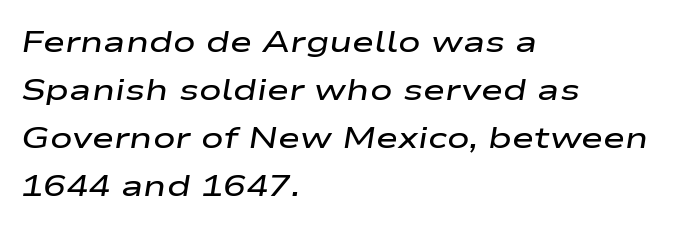
Each word holds together tightly as a unit, with standard inter-letter gaps. Underlining? Definitely not there. Italic? Definitely — the glyphs are oblique. Short and long lines alike share a common starting point at left. A bit beefed up — I'd call it semibold rather than bold. Character widths vary here, with narrow letters taking less room than wide ones.
